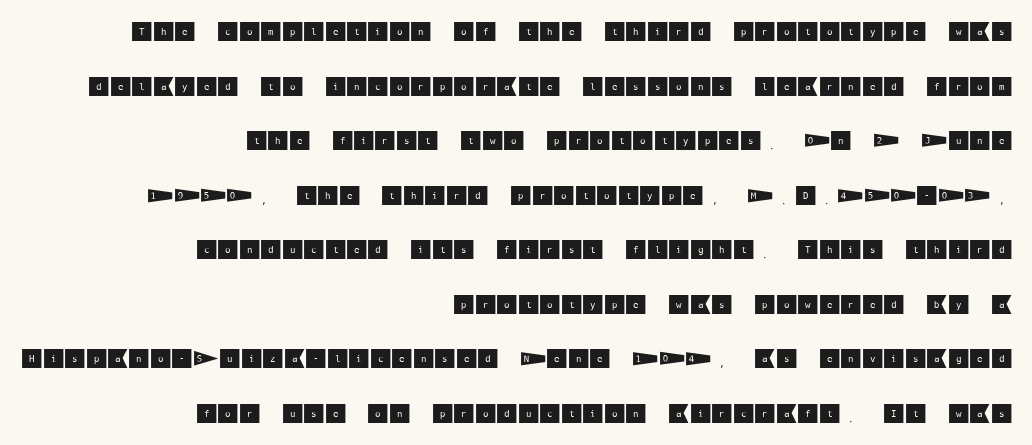
Characters remain perfectly vertical along every line. You could fit nearly another row in the gap between these rows. Check the space under the baseline: it is left empty. In terms of letterspacing, this is plain default setting. Compared with a flush-left layout, this one pins lines to the opposite, right side.
